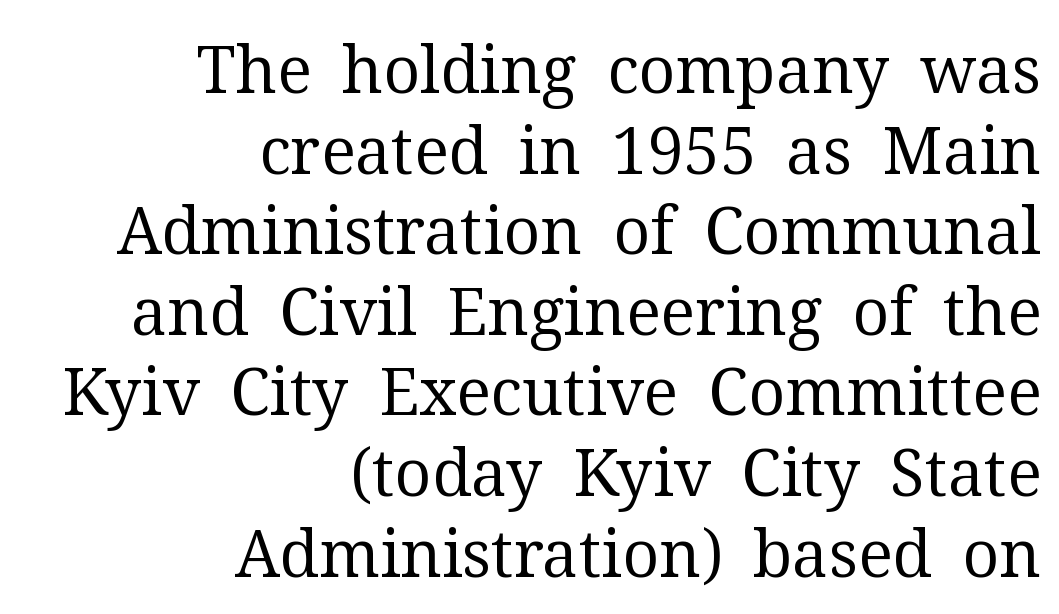
{"serif": "yes", "italic": "no", "bold": "no", "weight": "regular", "width": "normal", "stroke_contrast": "medium", "x_height": "medium", "monospaced": "no", "underline": "no", "align": "right", "line_spacing_ratio": 1.24, "letter_spacing": "normal", "letter_spacing_em": 0.0, "glyph_px": 65}
